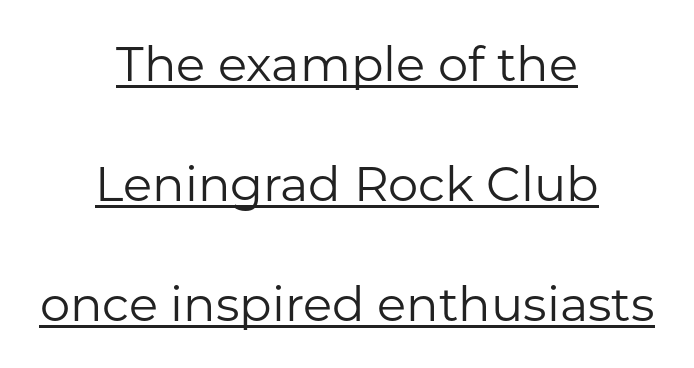
The glyphs in this specimen are sans serif. The face used here is rendered with its standard letterfit. The passage shown is not bold in any degree. A typesetter would call this proportional, since set widths differ per character. The text block is weighted toward neither margin, spreading evenly from the middle. Does the leading feel generous? Absolutely, it's lavish.
